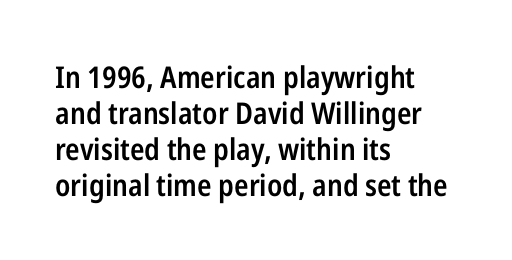
Q: Is the text bold? A: Semi-bold.
Q: Is the text italic (slanted)? A: No, it is upright.
Q: Is the typeface a serif or a sans-serif typeface? A: Sans-serif.
Q: Is the text underlined? A: No.
Q: How is the paragraph aligned? A: Left-aligned.
Q: Is the spacing between letters normal or unusually wide? A: Normal.
Q: Width (condensed, normal, or wide)? A: Condensed.
Q: Stroke contrast? A: Low.
Q: x-height? A: Medium.
Q: Monospaced? A: No.
